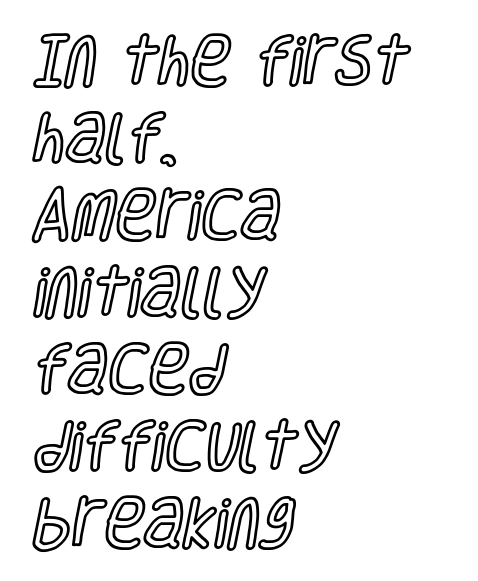
{"width": "condensed", "x_height": "large", "monospaced": "no", "underline": "no", "align": "left", "line_spacing": "normal", "line_spacing_ratio": 1.4, "letter_spacing": "normal", "letter_spacing_em": 0.0, "glyph_px": 55}
